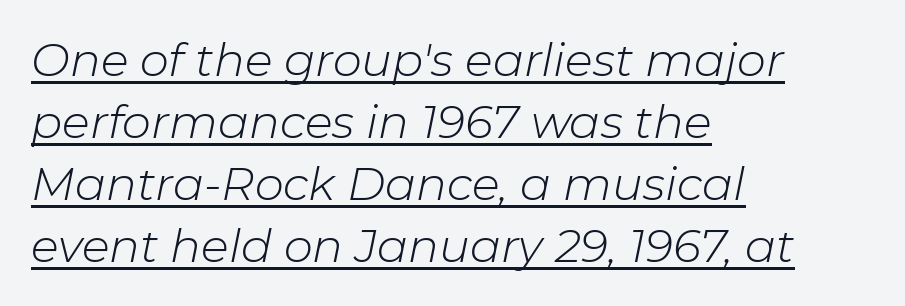
The image shows 46 px light type, italic (leaning right); set left-aligned, normal line spacing (1.35x), normal letter spacing, underlined; low stroke contrast and a medium x-height.
